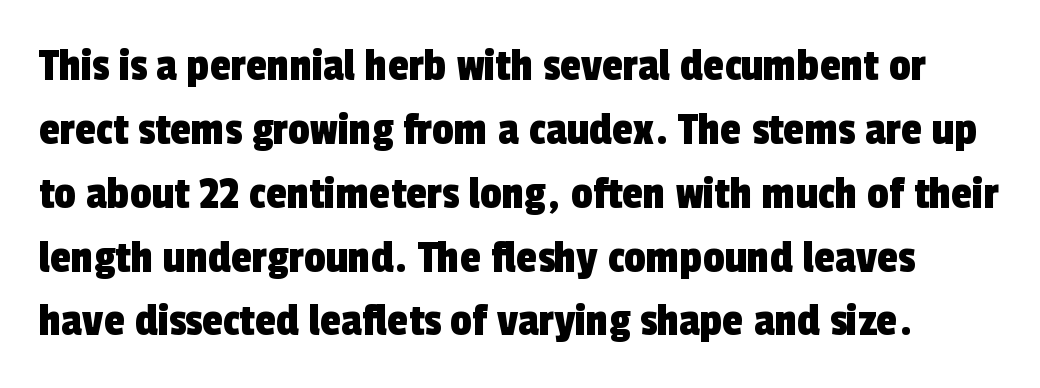
The image shows 48 px condensed sans-serif type; set normal line spacing (1.33x), normal letter spacing, not underlined; a medium x-height.
